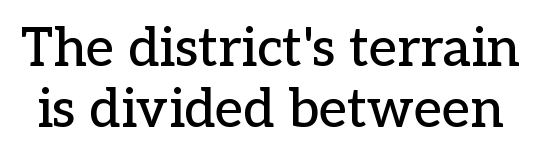
The image shows 54 px serif type, upright; set tight line spacing (1.13x), normal letter spacing, not underlined; low stroke contrast and a medium x-height.
